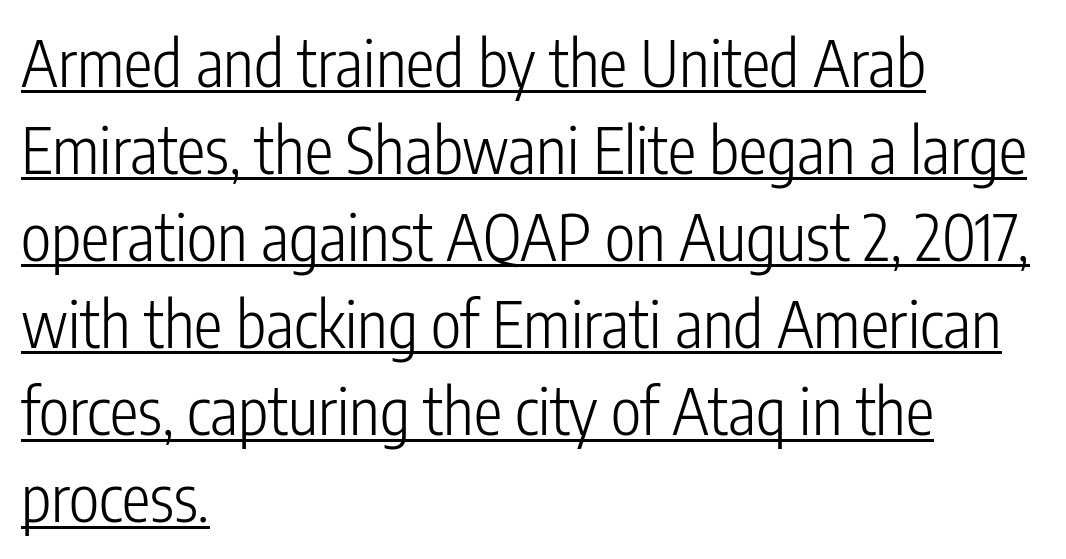
The image shows 64 px light, condensed sans-serif type, upright; set left-aligned, normal line spacing (1.36x), normal letter spacing, underlined; low stroke contrast and a medium x-height.
